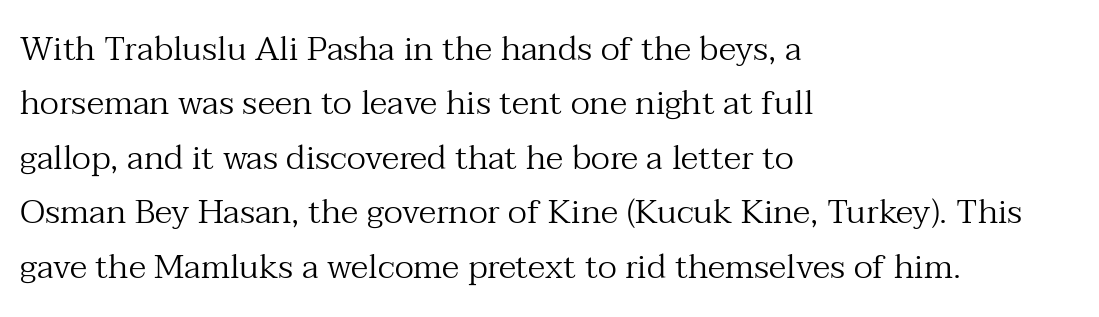
Q: Is the text bold? A: No.
Q: Is the text italic (slanted)? A: No, it is upright.
Q: Is the typeface a serif or a sans-serif typeface? A: Serif.
Q: Is the text underlined? A: No.
Q: How is the paragraph aligned? A: Left-aligned.
Q: Is the spacing between letters normal or unusually wide? A: Normal.
Q: Is the spacing between lines tight, normal or loose? A: Normal.
Q: Width (condensed, normal, or wide)? A: Normal.
Q: Stroke contrast? A: Medium.
Q: x-height? A: Medium.
Q: Monospaced? A: No.
